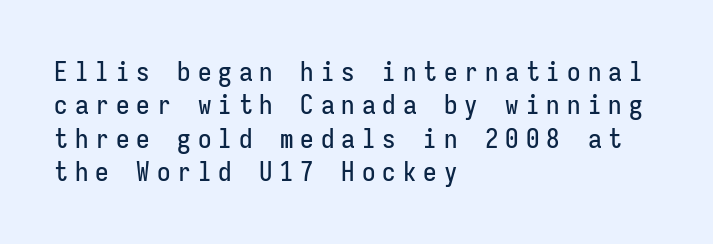
Q: Is the text italic (slanted)? A: No, it is upright.
Q: Is the text underlined? A: No.
Q: How is the paragraph aligned? A: Left-aligned.
Q: Is the spacing between letters normal or unusually wide? A: Unusually wide.
